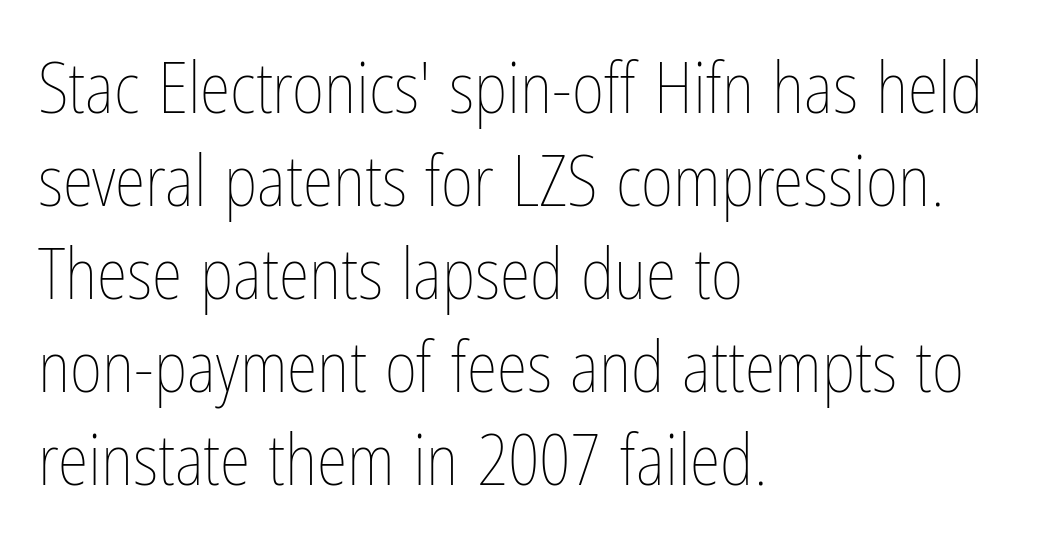
{"italic": "no", "bold": "no", "weight": "thin", "width": "condensed", "stroke_contrast": "low", "x_height": "medium", "monospaced": "no", "underline": "no", "align": "left", "line_spacing": "normal", "line_spacing_ratio": 1.33, "letter_spacing": "normal", "letter_spacing_em": 0.0, "glyph_px": 70}
